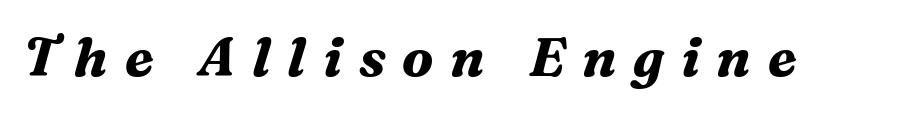
The image shows 54 px bold serif type, italic (leaning right); set unusually wide letter spacing (+0.31 em), not underlined; medium stroke contrast and a medium x-height.
